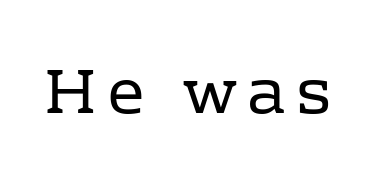
Q: Is the text bold? A: No.
Q: Is the text italic (slanted)? A: No, it is upright.
Q: Is the typeface a serif or a sans-serif typeface? A: Serif.
Q: Is the text underlined? A: No.
Q: Width (condensed, normal, or wide)? A: Normal.
Q: Stroke contrast? A: Low.
Q: x-height? A: Medium.
Q: Monospaced? A: No.
